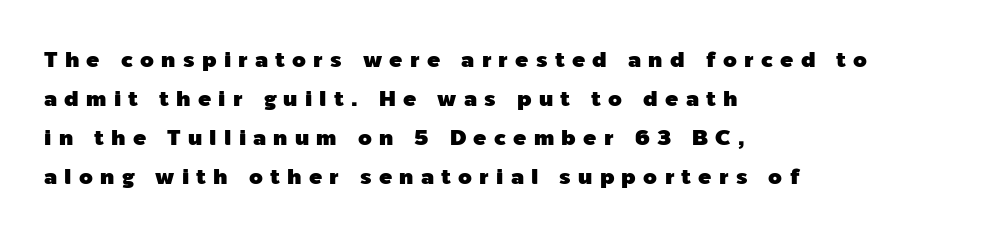
The image shows 22 px text type, upright; set left-aligned, line spacing 1.78x, unusually wide letter spacing (+0.33 em), not underlined.
